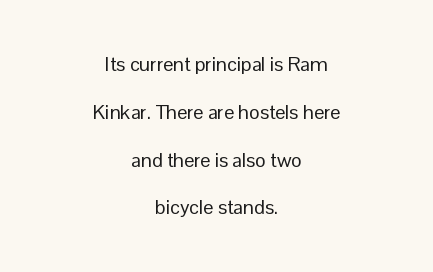
Decoration check: the copy has no underline. Baseline-to-baseline distance is far greater than the letter height. These lines keep a tight, regular rhythm from letter to letter. This sample is center-justified, so both line endings float freely.
